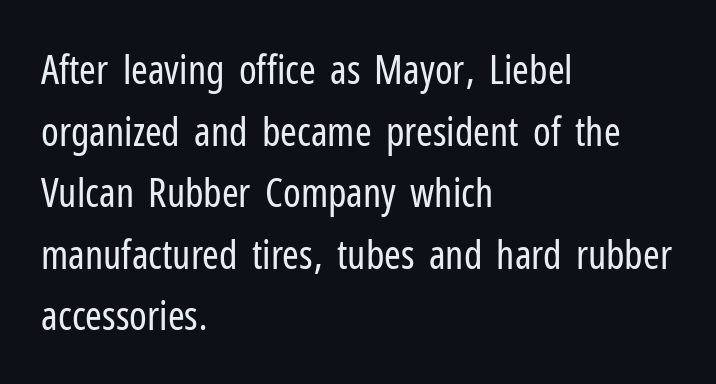
The image shows 40 px regular-weight, condensed sans-serif type, upright; set left-aligned, normal line spacing (1.54x), normal letter spacing, not underlined; low stroke contrast and a medium x-height.
